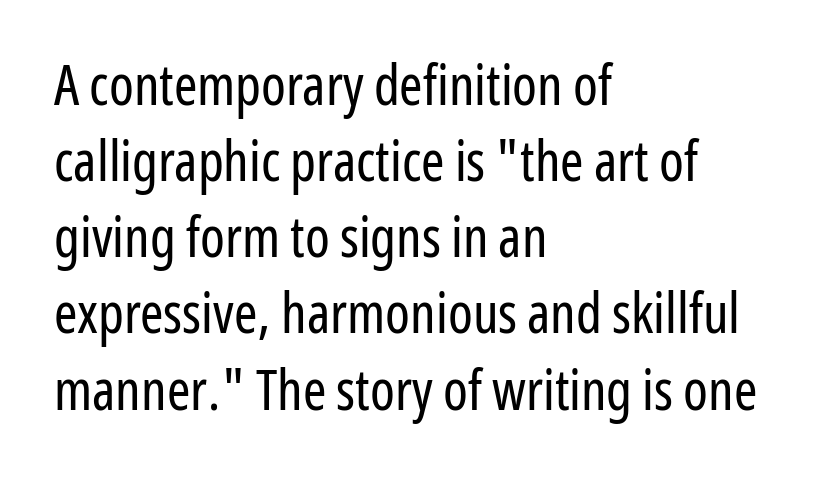
The image shows 56 px regular-weight, condensed sans-serif type, upright; set left-aligned, normal line spacing (1.36x), normal letter spacing, not underlined; low stroke contrast and a medium x-height.
